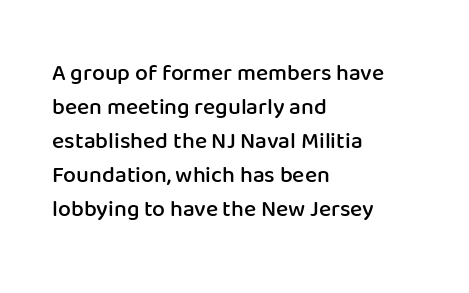
The image shows 23 px text type, upright; set left-aligned, normal line spacing (1.48x), normal letter spacing, not underlined.
